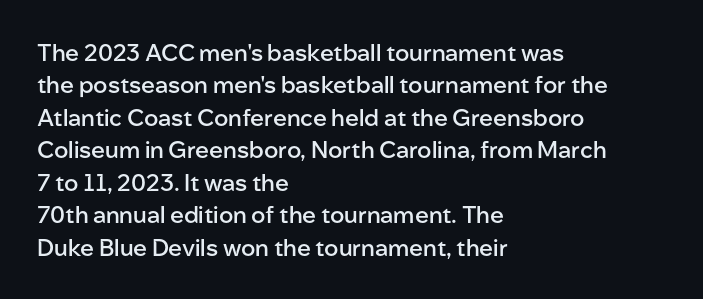
Compared with typical body copy, the letter spacing here is the same. The ragged edge is on the right, which tells us the setting is flush left. The line-height multiplier appears to be the usual default. Is the type bold? Partly — it's a semibold, heavier than regular but not fully bold. Style check: upright.
